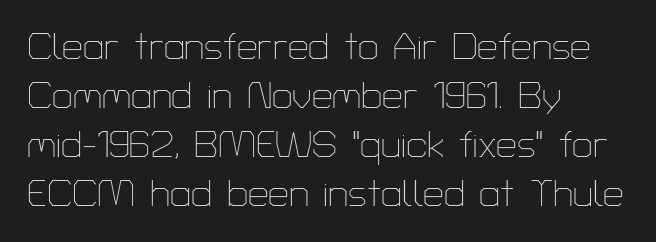
This is sans-serif lettering, the kind often seen on screens and signage. On a weight scale, this lands at 450 or below. Descenders hang freely into open space. Unlike italic type, these characters show no tilt at all. Think of a printed novel: that variable character pitch is what you see here. The rendering uses a moderate line-height, typical for paragraphs.
